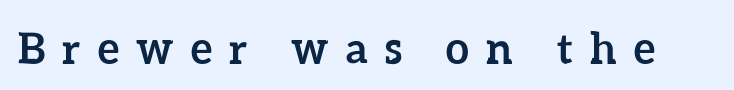
Inter-character spacing is expanded well beyond the font's built-in metrics. Quick note: underline off. A typesetter would mark this as roman, not italic. Is this a fixed-width face? No — the glyphs have proportional, varying widths. Typesetter's note: full bold, strokes at maximum text heaviness.
